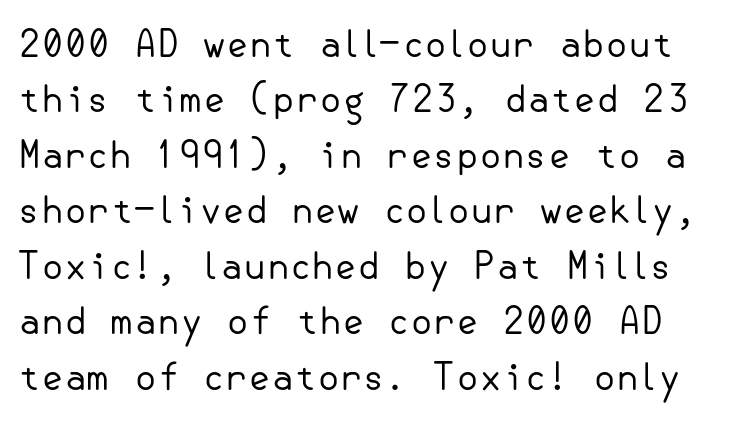
The baseline area is clear. Grotesque or geometric, the face here clearly has no serifs. Does the leading feel generous? No, just average. Nope, not italic — everything's standing straight. The gaps between neighbouring characters are ordinary and unremarkable.
